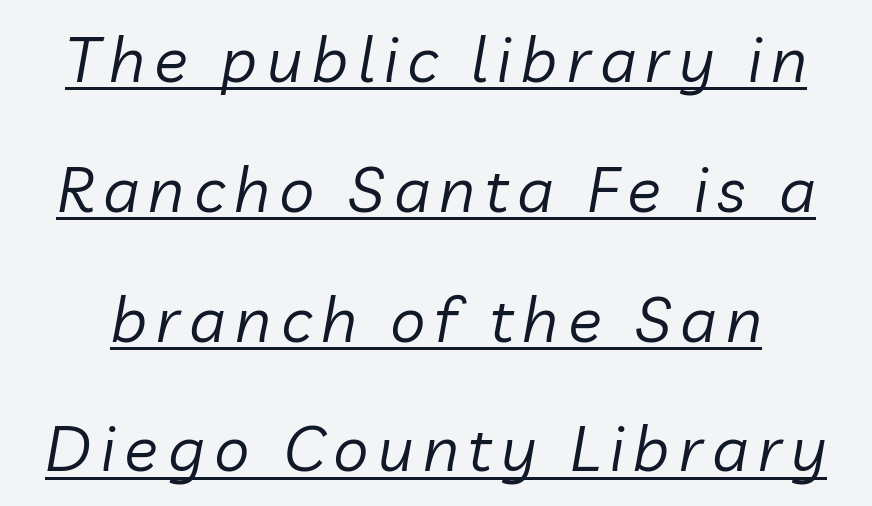
The image shows 63 px regular-weight type, italic (leaning right); set loose line spacing (2.06x), underlined; low stroke contrast and a medium x-height.
